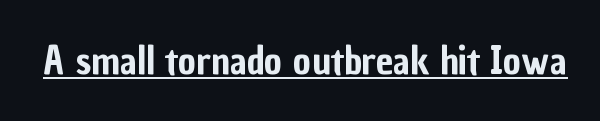
A typographer would call this underscored text. Spacing verdict: proportional, widths tailored to each character. Font category for this specimen: sans-serif. Unlike italic type, these characters show no tilt at all.
